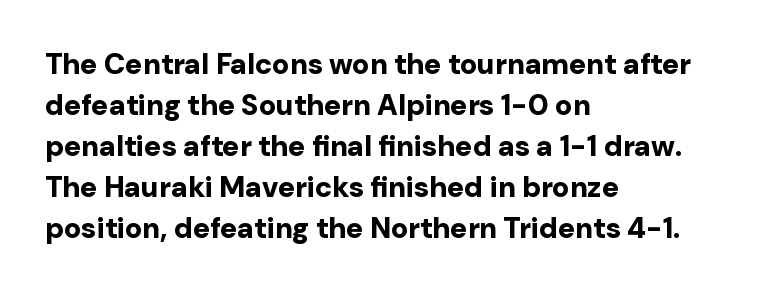
Observe the absence of serifs on each vertical stroke in this sample. These lines are rendered in a variable-pitch font. Quick note: not italic, upright. A dark, heavy texture on the line: the type is bold.
